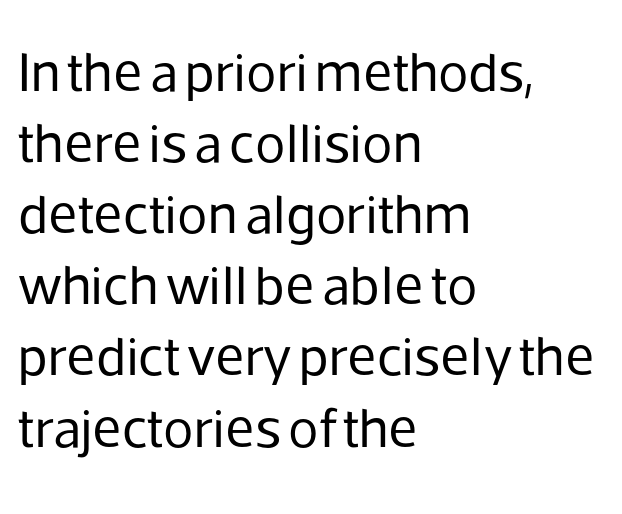
There is no visible air inserted between adjacent glyphs. Each letter keeps its own natural width here, so spacing adapts to shape. Summary of weight: not heavy and not bold. The space directly below the letters is spotless. Designer's note — italics off, roman on.
